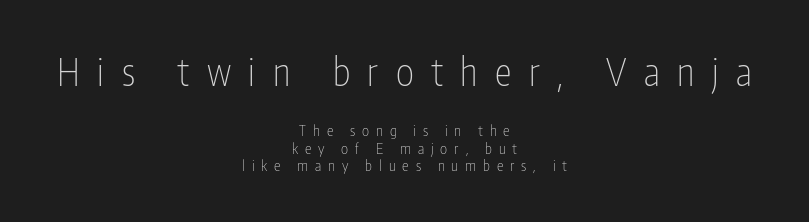
{"serif": "no", "italic": "no", "bold": "no", "weight": "thin", "width": "condensed", "stroke_contrast": "low", "x_height": "medium", "monospaced": "no", "underline": "no", "align": "center", "line_spacing_ratio": 1.16, "letter_spacing": "wide", "letter_spacing_em": 0.46, "larger_block": "first", "size_ratio": 2.53, "glyph_px": 38}
